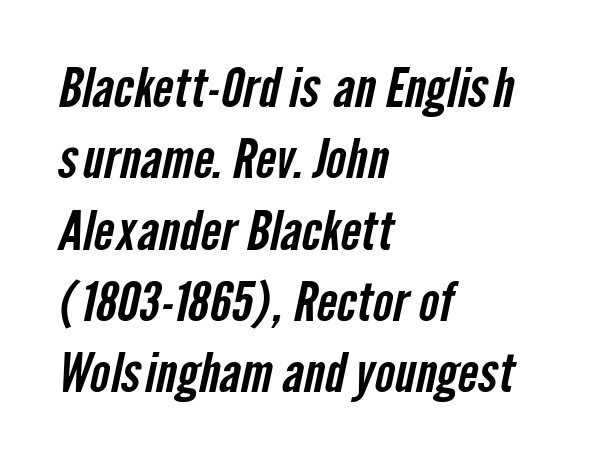
The image shows 54 px condensed sans-serif type; set left-aligned, normal line spacing (1.32x), normal letter spacing, not underlined; low stroke contrast and a medium x-height.
